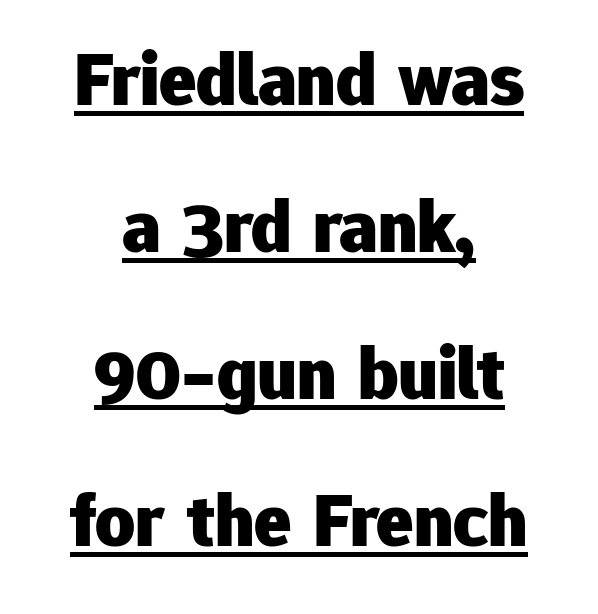
The image shows 77 px heavy sans-serif type, upright; set centered, loose line spacing (1.91x), normal letter spacing, underlined; low stroke contrast and a medium x-height.
